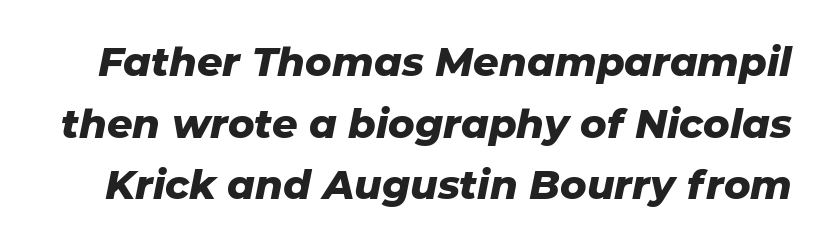
{"italic": "yes", "lean": "right", "slant_degrees": 11, "bold": "yes", "weight": "heavy", "width": "normal", "stroke_contrast": "low", "x_height": "medium", "monospaced": "no", "underline": "no", "line_spacing": "normal", "line_spacing_ratio": 1.54, "letter_spacing": "normal", "letter_spacing_em": 0.0, "glyph_px": 40}
